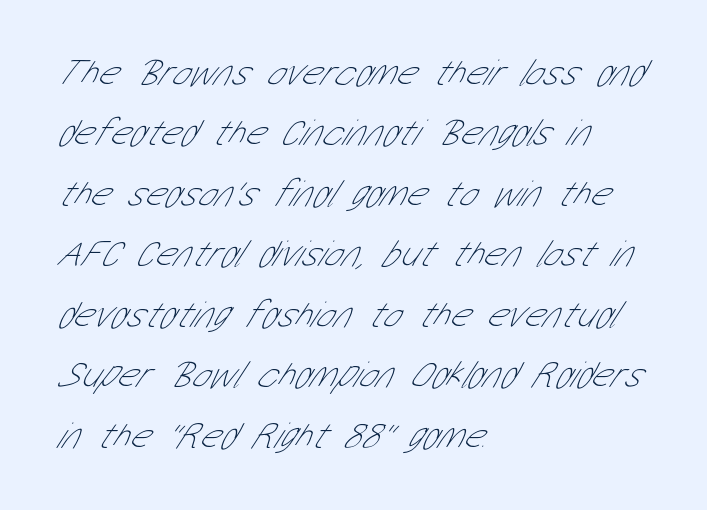
Q: Is the text bold? A: No.
Q: Is the typeface a serif or a sans-serif typeface? A: Sans-serif.
Q: Is the text underlined? A: No.
Q: How is the paragraph aligned? A: Left-aligned.
Q: Is the spacing between letters normal or unusually wide? A: Normal.
Q: Is the spacing between lines tight, normal or loose? A: Normal.
Q: Width (condensed, normal, or wide)? A: Condensed.
Q: Stroke contrast? A: Low.
Q: x-height? A: Medium.
Q: Monospaced? A: No.
